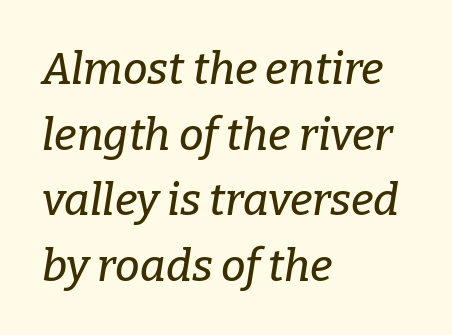
Q: Is the text italic (slanted)? A: Yes, it leans right by about 9 degrees.
Q: Is the typeface a serif or a sans-serif typeface? A: Serif.
Q: Is the text underlined? A: No.
Q: How is the paragraph aligned? A: Left-aligned.
Q: Is the spacing between letters normal or unusually wide? A: Normal.
Q: Is the spacing between lines tight, normal or loose? A: Normal.
Q: Width (condensed, normal, or wide)? A: Normal.
Q: Stroke contrast? A: Low.
Q: x-height? A: Medium.
Q: Monospaced? A: No.
